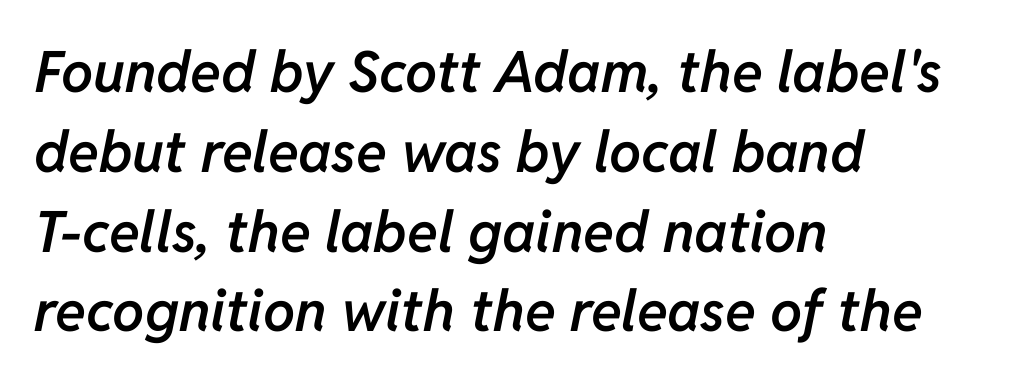
{"italic": "yes", "lean": "right", "slant_degrees": 11, "bold": "semi", "weight": "semibold", "width": "normal", "stroke_contrast": "low", "x_height": "medium", "monospaced": "no", "underline": "no", "align": "left", "line_spacing": "normal", "line_spacing_ratio": 1.4, "letter_spacing": "normal", "letter_spacing_em": 0.0, "glyph_px": 57}
